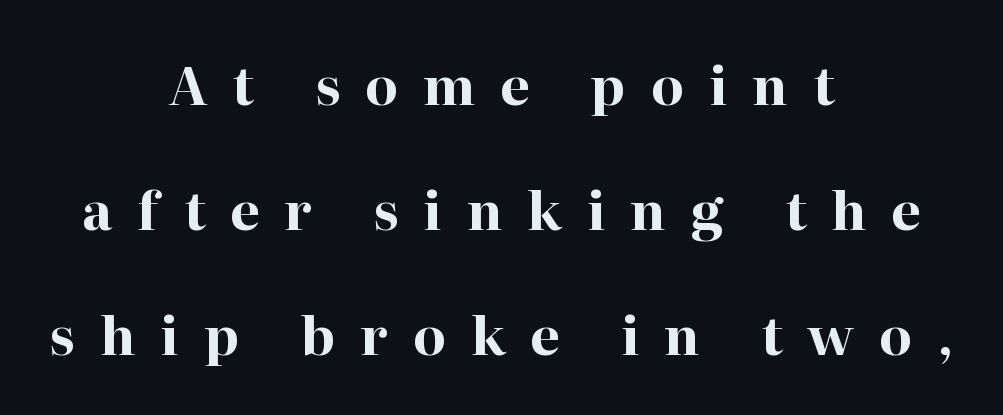
{"serif": "yes", "italic": "no", "bold": "yes", "weight": "bold", "width": "normal", "stroke_contrast": "high", "x_height": "medium", "monospaced": "no", "underline": "no", "align": "center", "line_spacing": "loose", "line_spacing_ratio": 2.36, "letter_spacing": "wide", "letter_spacing_em": 0.47, "glyph_px": 53}
